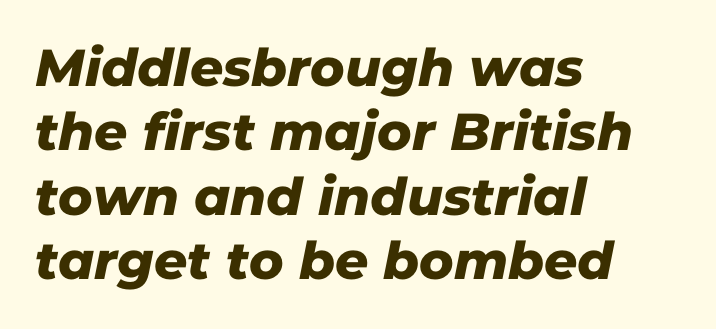
Plain, unruled lines of type. You could call the tracking neutral — neither tight nor loose. One-word summary of the alignment: left. Letterform terminals end flat and unadorned throughout the passage.
